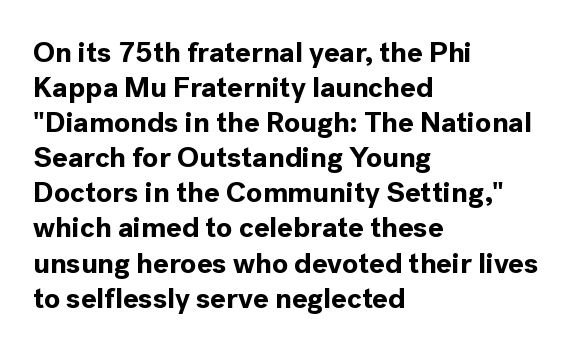
The image shows 29 px bold sans-serif type, upright; set left-aligned, line spacing 1.21x, normal letter spacing, not underlined; a medium x-height.
